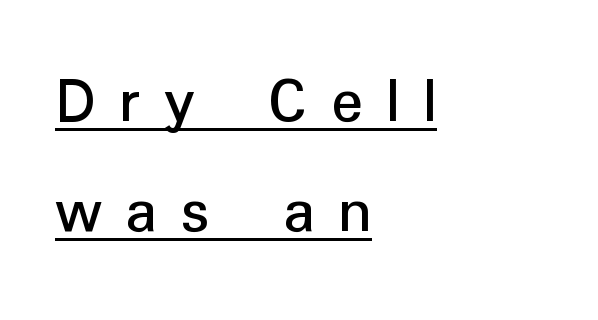
Q: Is the text italic (slanted)? A: No, it is upright.
Q: Is the typeface a serif or a sans-serif typeface? A: Sans-serif.
Q: Is the text underlined? A: Yes.
Q: How is the paragraph aligned? A: Left-aligned.
Q: Is the spacing between letters normal or unusually wide? A: Unusually wide.
Q: Is the spacing between lines tight, normal or loose? A: Normal.
Q: Width (condensed, normal, or wide)? A: Normal.
Q: Stroke contrast? A: Low.
Q: x-height? A: Medium.
Q: Monospaced? A: No.
